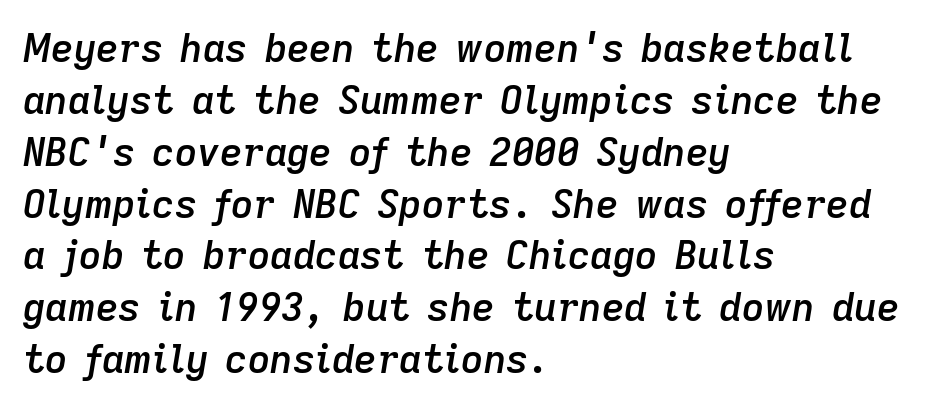
Interline gaps are of average width in this sample. Would a proofreader flag this as italicized? Yes. A clean baseline with only descenders dipping below it. Looks like regular typesetting: each glyph gets only the width it needs. Every row of glyphs begins at an identical x-position on the left.
